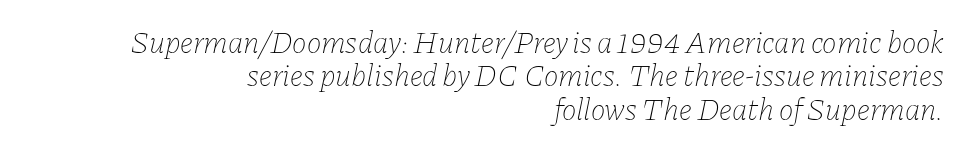
{"italic": "yes", "lean": "right", "slant_degrees": 11, "bold": "no", "weight": "thin", "width": "normal", "stroke_contrast": "low", "x_height": "medium", "monospaced": "no", "underline": "no", "align": "right", "line_spacing": "tight", "line_spacing_ratio": 1.08, "letter_spacing": "normal", "letter_spacing_em": 0.0, "glyph_px": 31}
